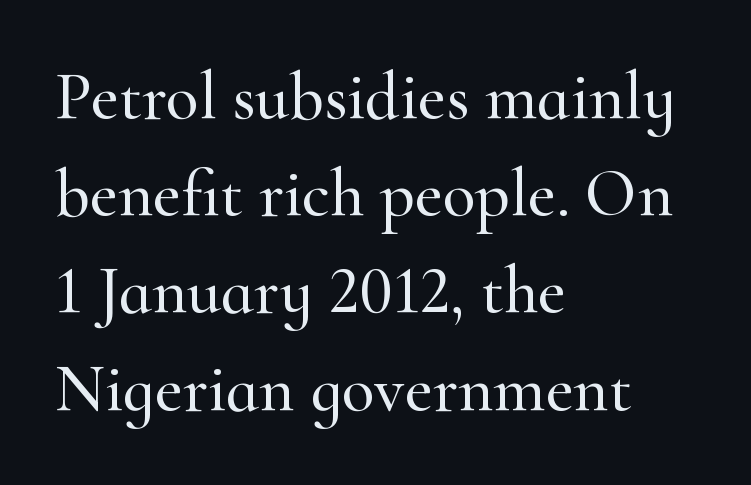
Quick note: interline space is typical. The rag falls on the right side of this text block. Default kerning and tracking; the words read as compact shapes. It's the straight-up-and-down kind of type.
